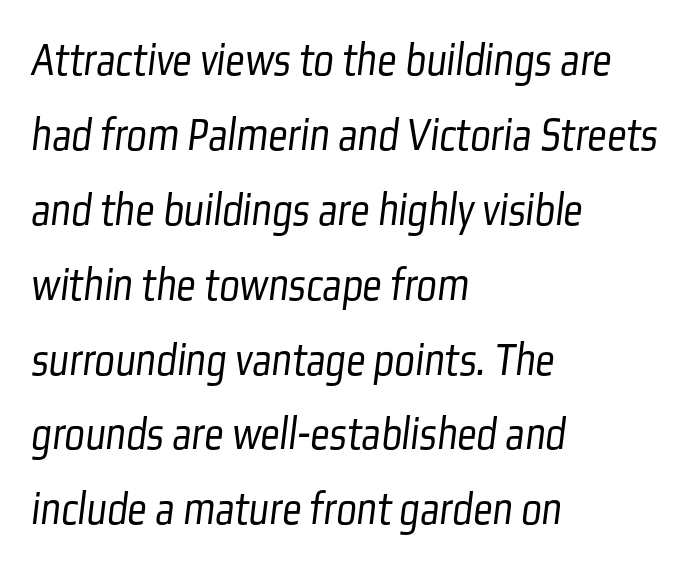
{"serif": "no", "bold": "no", "weight": "light", "width": "condensed", "stroke_contrast": "low", "x_height": "medium", "monospaced": "no", "underline": "no", "align": "left", "line_spacing": "normal", "line_spacing_ratio": 1.56, "letter_spacing": "normal", "letter_spacing_em": 0.0, "glyph_px": 48}
